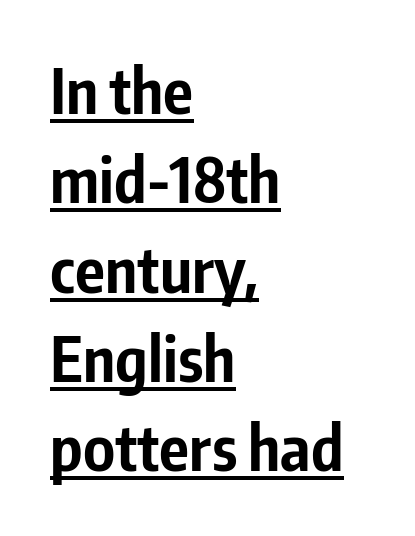
This sample keeps an unexceptional amount of space between lines. Observe the ordinary spacing: letters are neighbours, not strangers. Does the copy run flush right? No — it runs flush left. I'd call this a sans setting — the letters go barefoot. I'd describe the lettering as bold — thick and assertive.
